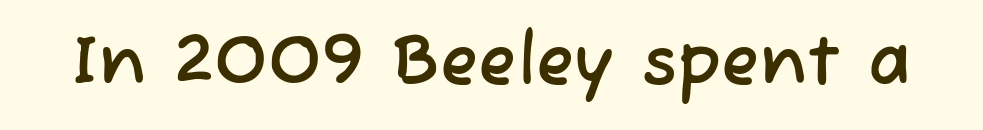
Honestly, the letter spacing is just normal — you wouldn't notice it. Plain, unruled lines of type. The face used here is proportionally spaced, like ordinary book or web type. Font category for this specimen: sans-serif.
